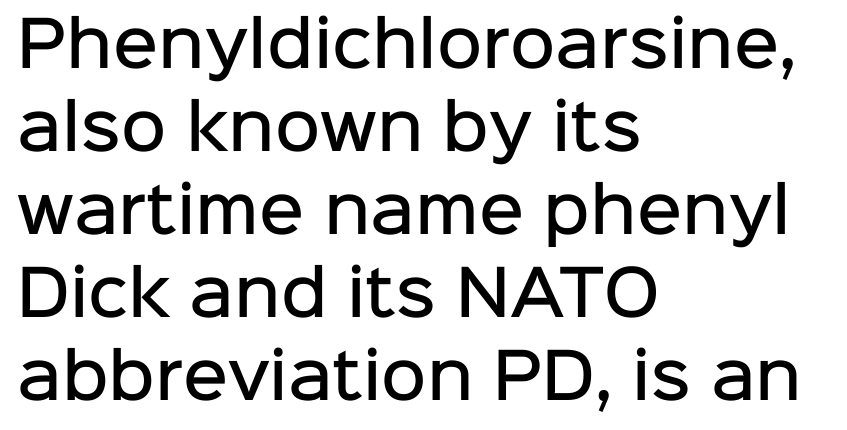
The image shows 62 px semibold sans-serif type, upright; set left-aligned, normal line spacing (1.34x), normal letter spacing, not underlined; low stroke contrast and a medium x-height.
